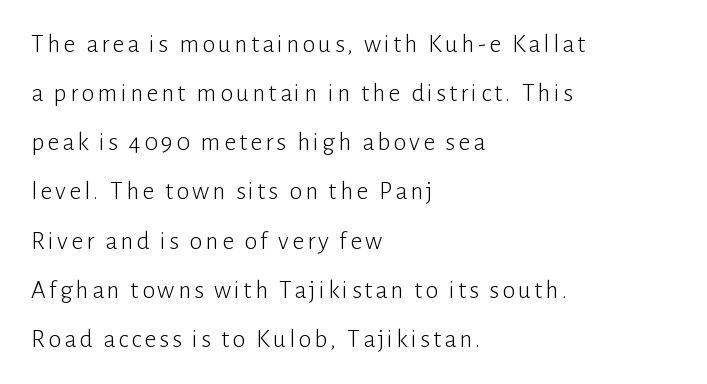
The typography opts for an upright posture over an oblique one. The words here are not underlined. Stroke thickness stays within the range of a standard reading face or lighter. Horizontally, the lines are justified to the leading edge only.
